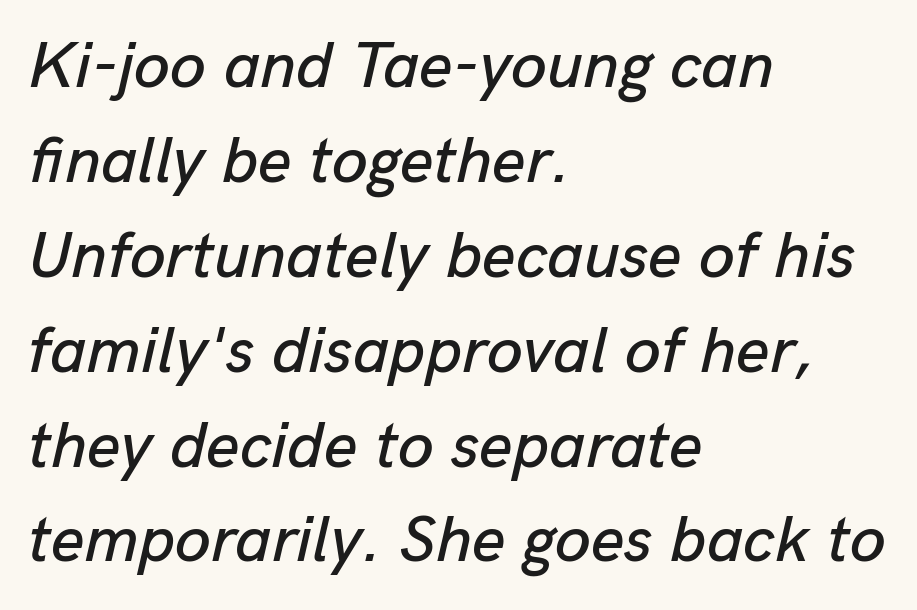
{"italic": "yes", "lean": "right", "slant_degrees": 13, "width": "normal", "stroke_contrast": "low", "x_height": "medium", "monospaced": "no", "underline": "no", "align": "left", "line_spacing": "normal", "line_spacing_ratio": 1.46, "letter_spacing": "normal", "letter_spacing_em": 0.0, "glyph_px": 65}
